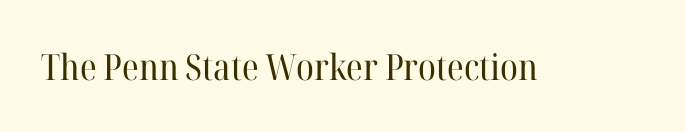
The image shows 36 px regular-weight serif type, upright; set normal letter spacing, not underlined; high stroke contrast and a medium x-height.
